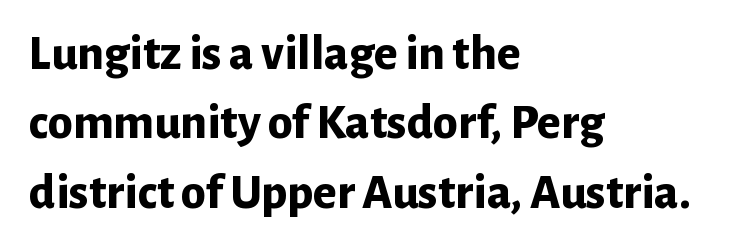
Designer's note — italics off, roman on. This sample uses plain, unmodified letter spacing. This sample uses a sans-serif face. The setting favours the left margin, as ordinary paragraphs usually do.
